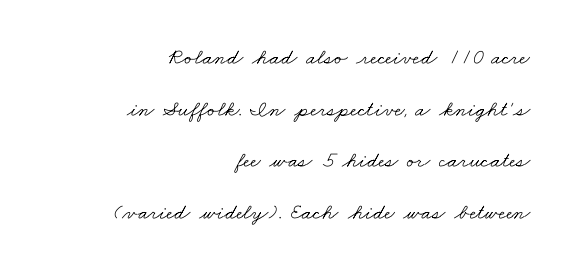
Q: Is the text bold? A: No.
Q: Is the text underlined? A: No.
Q: How is the paragraph aligned? A: Right-aligned.
Q: Is the spacing between letters normal or unusually wide? A: Normal.
Q: Is the spacing between lines tight, normal or loose? A: Loose.
